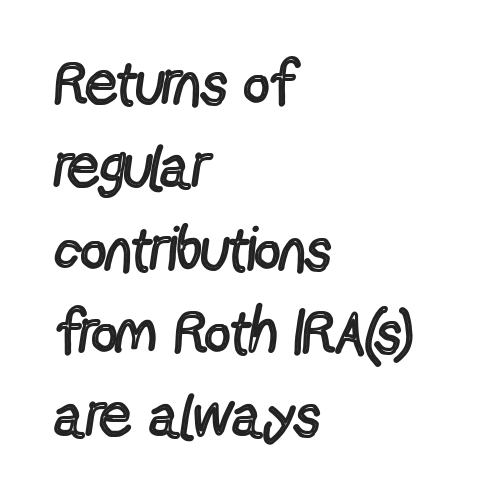
{"serif": "no", "bold": "no", "weight": "regular", "width": "condensed", "x_height": "medium", "monospaced": "no", "underline": "no", "align": "left", "line_spacing": "normal", "line_spacing_ratio": 1.34, "letter_spacing": "normal", "letter_spacing_em": 0.0, "glyph_px": 62}
